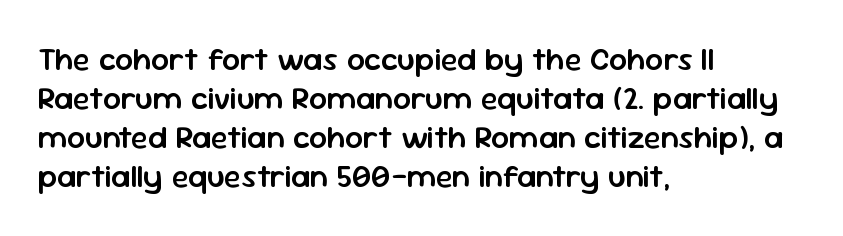
There is no visible air inserted between adjacent glyphs. A typesetter would call this proportional, since set widths differ per character. Each row of text sits above clean, open space. This sample uses a sans-serif face.
